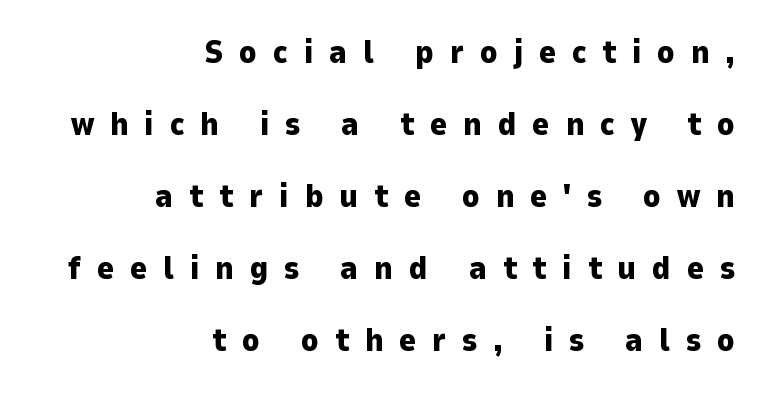
The lines are quadded right. A typesetter would call this heavily tracked-out type. The letters carry no serifs — their stems end cleanly without finishing strokes. Has an underline been added? It has not. Style check: upright.
